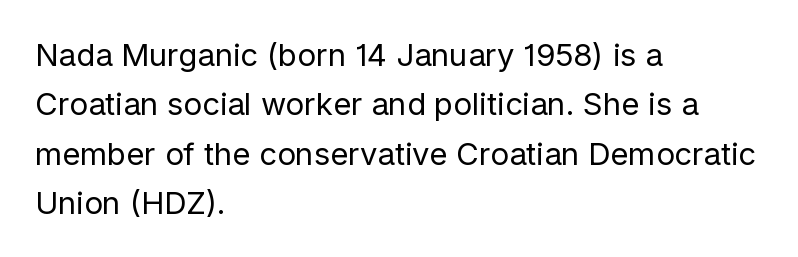
Vertically, the passage feels balanced, rows spaced as you'd expect. The area under the type is left untouched. Weight: in the light-to-regular range. This sample uses a sans-serif face. The passage shown is typed in a proportional face where columns would drift.
